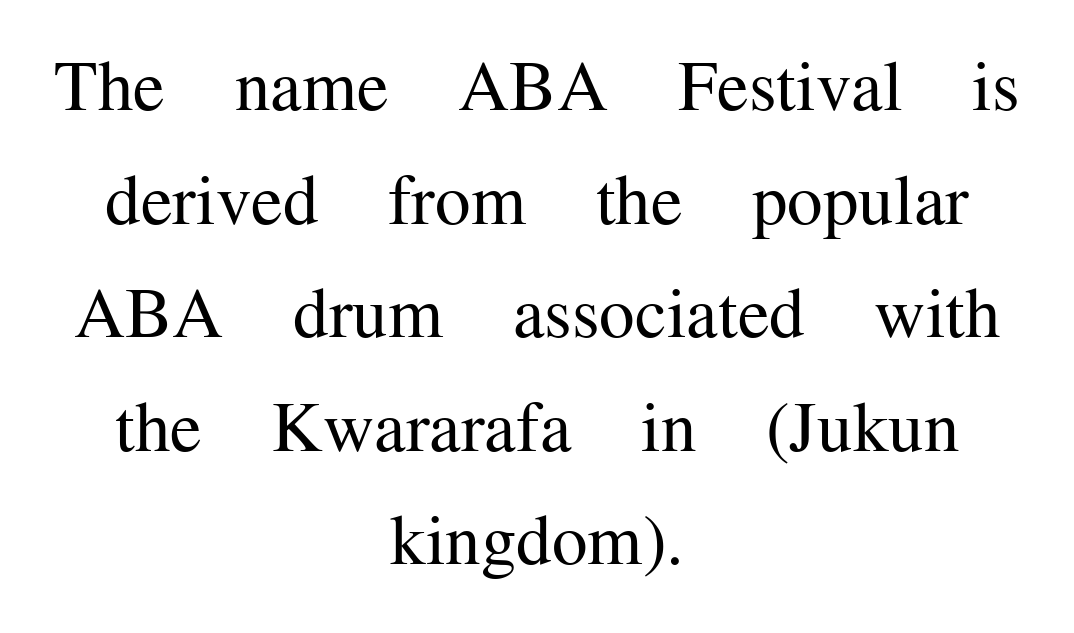
Q: Is the text bold? A: No.
Q: Is the text italic (slanted)? A: No, it is upright.
Q: Is the typeface a serif or a sans-serif typeface? A: Serif.
Q: Is the text underlined? A: No.
Q: How is the paragraph aligned? A: Centered.
Q: Is the spacing between letters normal or unusually wide? A: Normal.
Q: Is the spacing between lines tight, normal or loose? A: Normal.
Q: Width (condensed, normal, or wide)? A: Normal.
Q: Stroke contrast? A: Medium.
Q: x-height? A: Medium.
Q: Monospaced? A: No.
